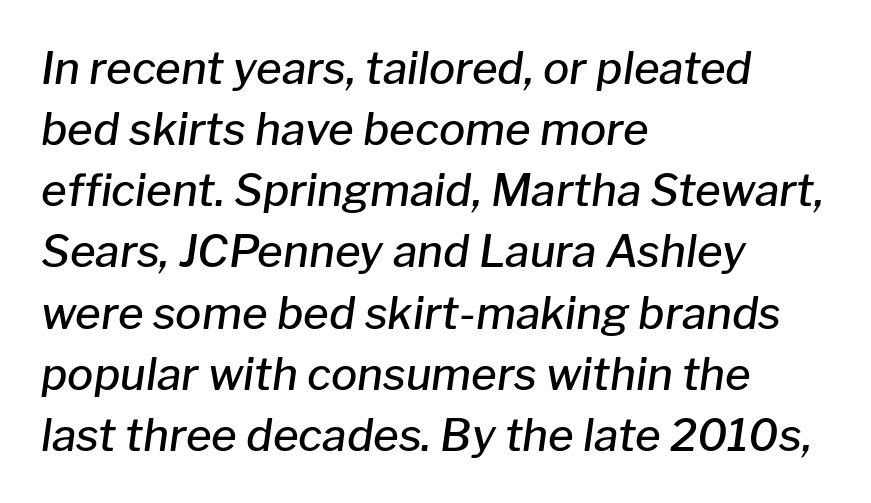
The image shows 44 px semibold type, italic (leaning right); set left-aligned, normal line spacing (1.39x), normal letter spacing, not underlined; low stroke contrast and a medium x-height.
